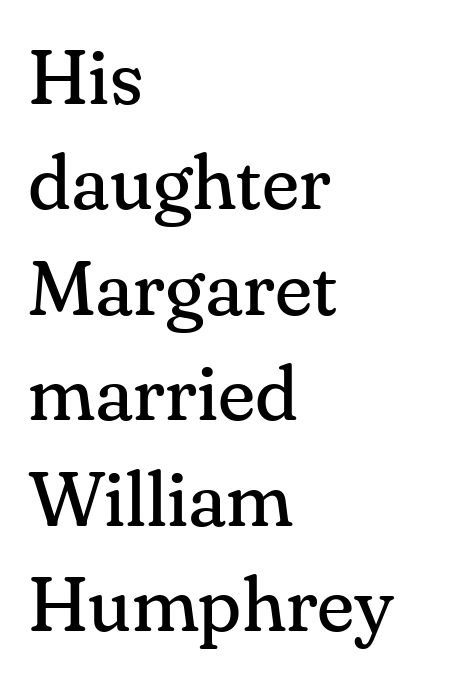
{"serif": "yes", "italic": "no", "bold": "no", "weight": "regular", "width": "normal", "stroke_contrast": "medium", "x_height": "small", "monospaced": "no", "underline": "no", "align": "left", "line_spacing": "normal", "line_spacing_ratio": 1.37, "letter_spacing": "normal", "letter_spacing_em": 0.0, "glyph_px": 77}
